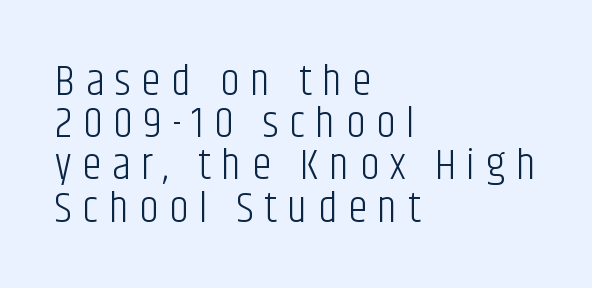
{"serif": "no", "italic": "no", "bold": "no", "weight": "light", "width": "condensed", "stroke_contrast": "low", "x_height": "large", "monospaced": "no", "underline": "no", "align": "left", "line_spacing": "tight", "line_spacing_ratio": 0.96, "letter_spacing": "wide", "letter_spacing_em": 0.24, "glyph_px": 44}
